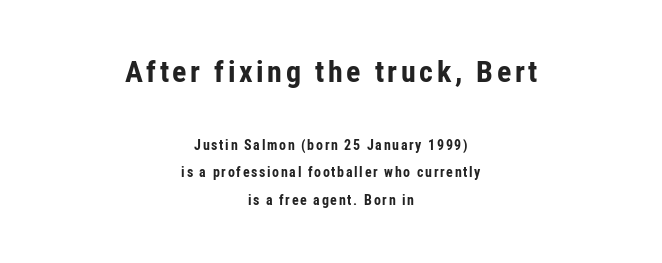
The space between consecutive lines is lavish. A sans-serif font was chosen for this passage. Character widths vary here, with narrow letters taking less room than wide ones. A dark, heavy texture on the line: the type is bold.
